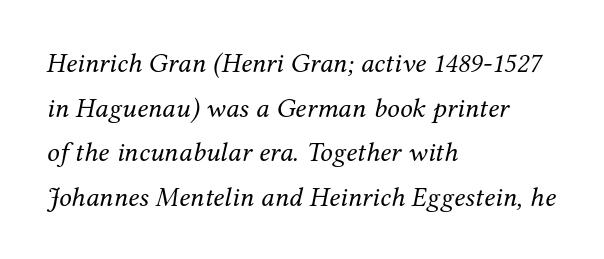
{"serif": "yes", "italic": "yes", "lean": "right", "slant_degrees": 12, "bold": "no", "weight": "regular", "width": "normal", "stroke_contrast": "medium", "x_height": "medium", "monospaced": "no", "underline": "no", "align": "left", "line_spacing": "normal", "line_spacing_ratio": 1.59, "letter_spacing": "normal", "letter_spacing_em": 0.0, "glyph_px": 28}
